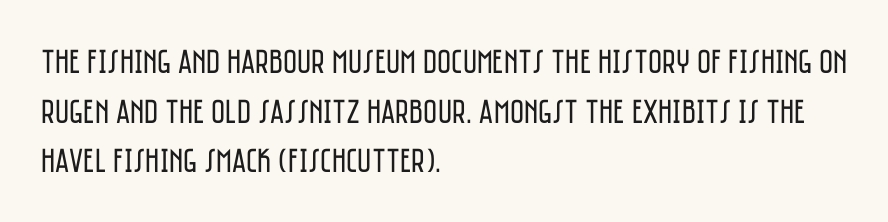
The image shows 34 px regular-weight, condensed sans-serif type, upright; set left-aligned, normal line spacing (1.46x), normal letter spacing, not underlined; low stroke contrast and a large x-height.
